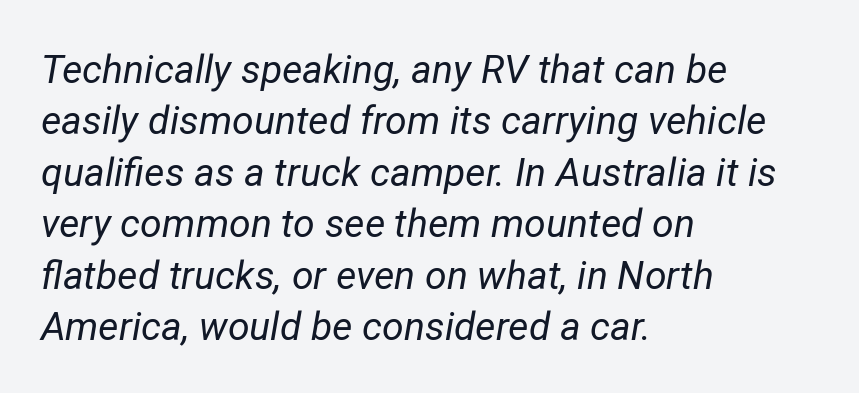
The image shows 39 px regular-weight type, italic (leaning right); set left-aligned, normal line spacing (1.32x), normal letter spacing, not underlined; low stroke contrast and a medium x-height.
